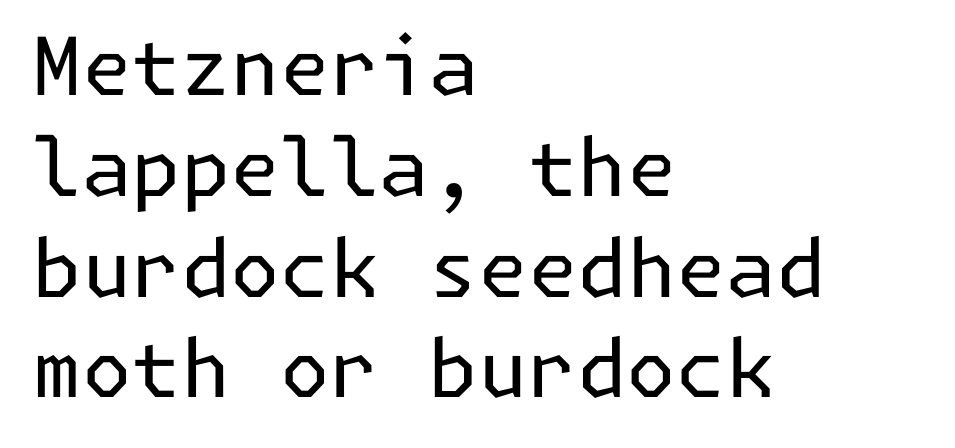
A student would call this left alignment; a typographer would say flush left, rag right. Regarding serifs, this sample does without them. Nobody touched the tracking dial on this one. Does the leading feel generous? No, just average.
